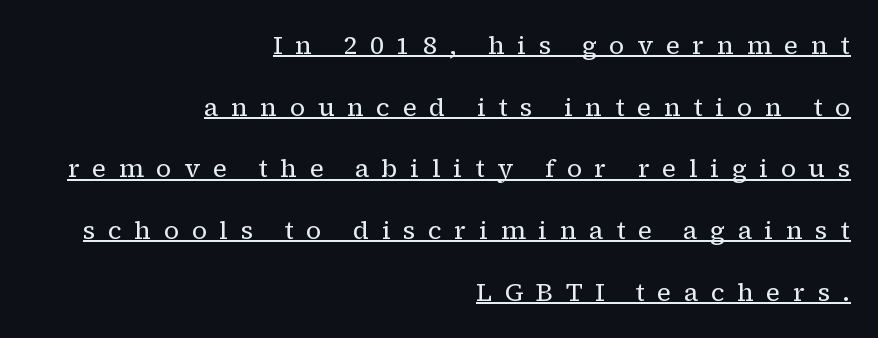
This rendering widens character spacing well past its baseline value. A baseline rule has been typeset under these characters. The passage is arranged like a letterhead date or caption credit — flush right. This is roman type, the default non-slanted kind.
